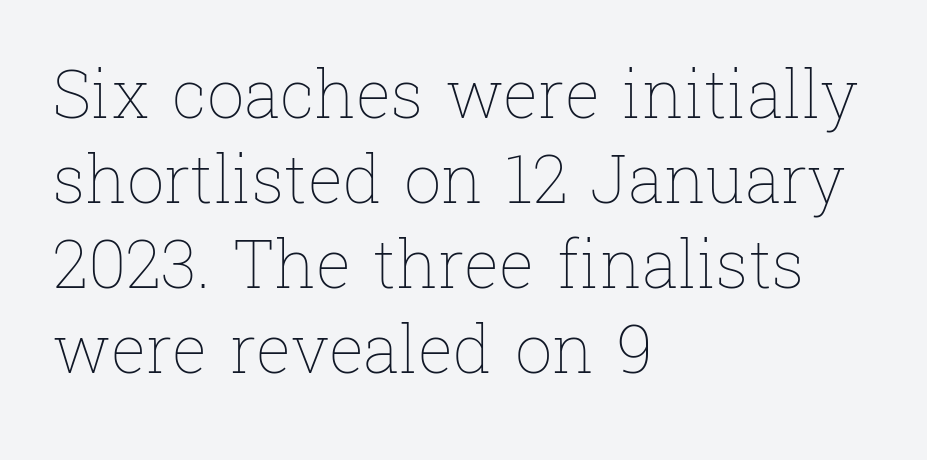
Q: Is the text bold? A: No.
Q: Is the text italic (slanted)? A: No, it is upright.
Q: Is the text underlined? A: No.
Q: How is the paragraph aligned? A: Left-aligned.
Q: Is the spacing between letters normal or unusually wide? A: Normal.
Q: Is the spacing between lines tight, normal or loose? A: Normal.
Q: Width (condensed, normal, or wide)? A: Normal.
Q: Stroke contrast? A: Low.
Q: x-height? A: Medium.
Q: Monospaced? A: No.
